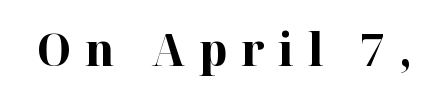
The image shows 46 px bold serif type, upright; set unusually wide letter spacing (+0.3 em), not underlined; high stroke contrast and a medium x-height.
